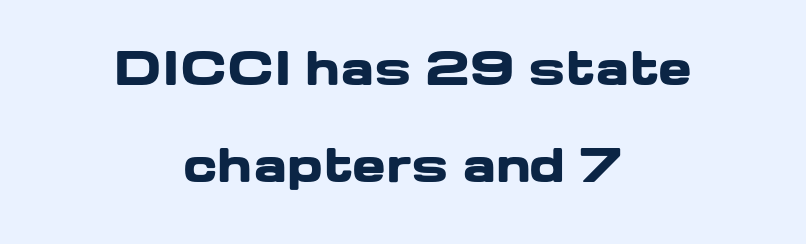
The image shows 45 px heavy, wide sans-serif type, upright; set centered, loose line spacing (2.16x), normal letter spacing, not underlined; low stroke contrast and a medium x-height.
